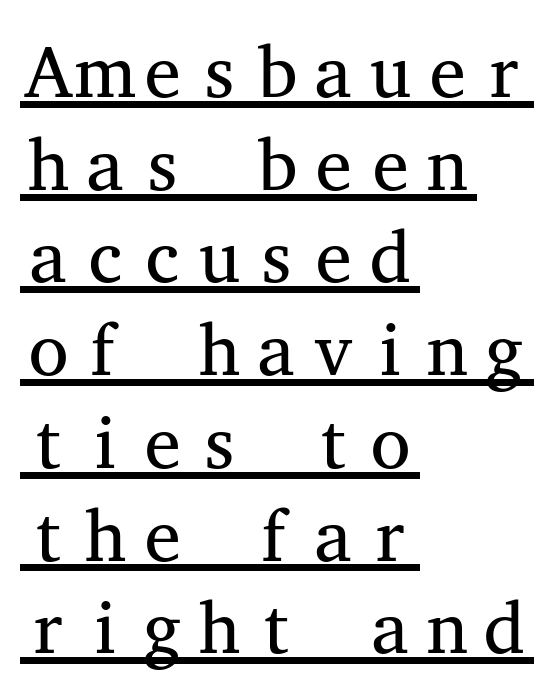
Q: Is the text bold? A: No.
Q: Is the text italic (slanted)? A: No, it is upright.
Q: Is the typeface a serif or a sans-serif typeface? A: Serif.
Q: Is the text underlined? A: Yes.
Q: How is the paragraph aligned? A: Left-aligned.
Q: Is the spacing between letters normal or unusually wide? A: Normal.
Q: Is the spacing between lines tight, normal or loose? A: Normal.
Q: Width (condensed, normal, or wide)? A: Wide.
Q: Stroke contrast? A: Medium.
Q: x-height? A: Medium.
Q: Monospaced? A: Yes.
